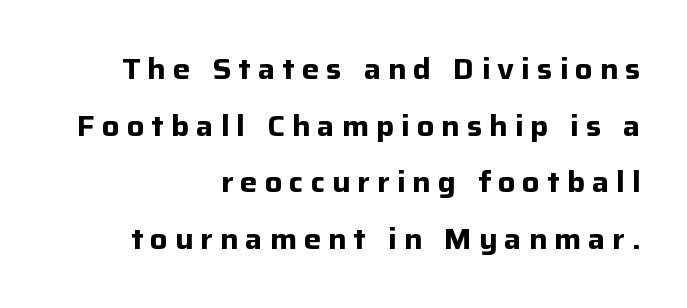
{"serif": "no", "italic": "no", "bold": "yes", "weight": "bold", "width": "normal", "stroke_contrast": "low", "x_height": "medium", "monospaced": "no", "underline": "no", "align": "right", "line_spacing": "loose", "line_spacing_ratio": 1.95, "letter_spacing": "wide", "letter_spacing_em": 0.24, "glyph_px": 29}
